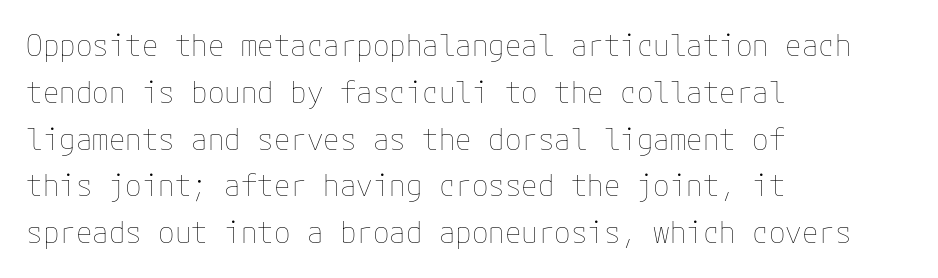
Q: Is the text bold? A: No.
Q: Is the text italic (slanted)? A: No, it is upright.
Q: Is the text underlined? A: No.
Q: How is the paragraph aligned? A: Left-aligned.
Q: Is the spacing between letters normal or unusually wide? A: Normal.
Q: Is the spacing between lines tight, normal or loose? A: Normal.
Q: Width (condensed, normal, or wide)? A: Normal.
Q: Stroke contrast? A: Low.
Q: x-height? A: Medium.
